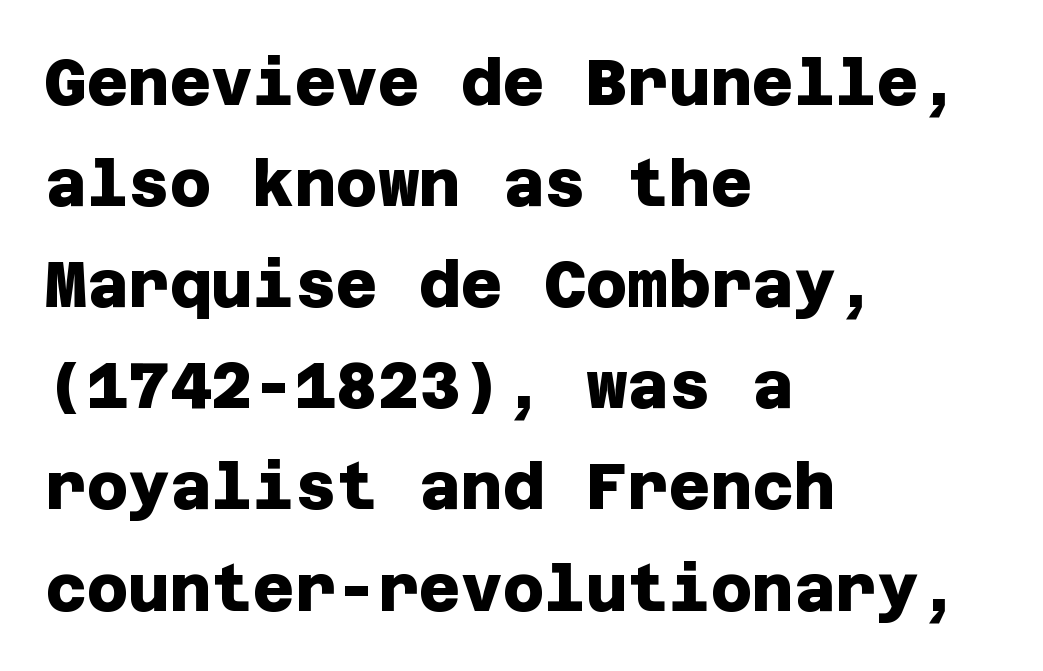
{"serif": "no", "bold": "yes", "weight": "heavy", "width": "normal", "stroke_contrast": "low", "x_height": "large", "underline": "no", "align": "left", "line_spacing": "normal", "line_spacing_ratio": 1.58, "letter_spacing": "normal", "letter_spacing_em": 0.0, "glyph_px": 64}
